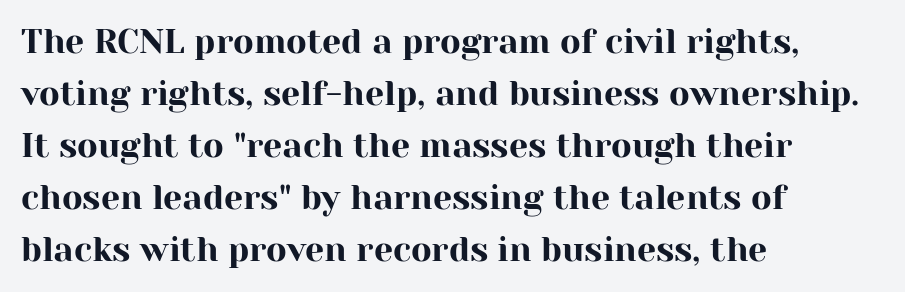
Q: Is the text italic (slanted)? A: No, it is upright.
Q: Is the typeface a serif or a sans-serif typeface? A: Serif.
Q: Is the text underlined? A: No.
Q: How is the paragraph aligned? A: Left-aligned.
Q: Is the spacing between letters normal or unusually wide? A: Normal.
Q: Is the spacing between lines tight, normal or loose? A: Normal.
Q: Width (condensed, normal, or wide)? A: Normal.
Q: Stroke contrast? A: High.
Q: x-height? A: Medium.
Q: Monospaced? A: No.
